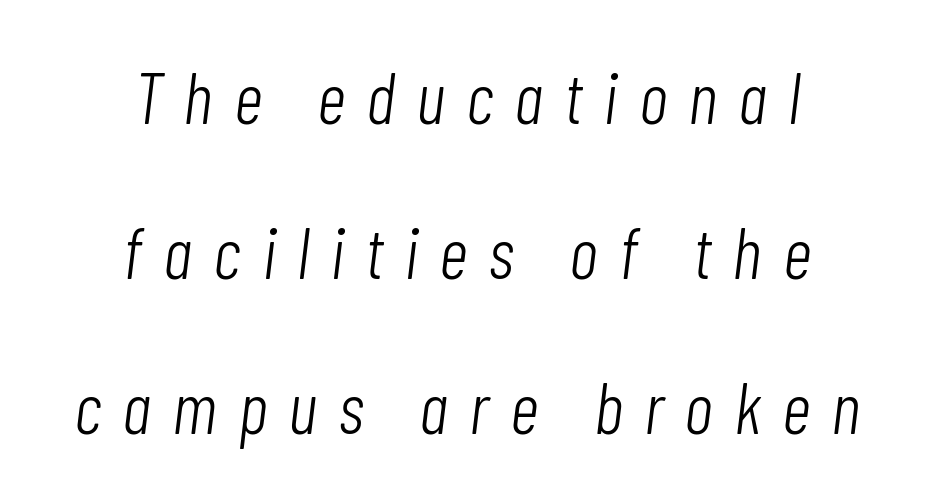
{"italic": "yes", "lean": "right", "slant_degrees": 7, "bold": "no", "weight": "light", "width": "condensed", "stroke_contrast": "low", "x_height": "medium", "monospaced": "no", "underline": "no", "align": "center", "line_spacing": "loose", "line_spacing_ratio": 2.15, "letter_spacing": "wide", "letter_spacing_em": 0.29, "glyph_px": 72}
